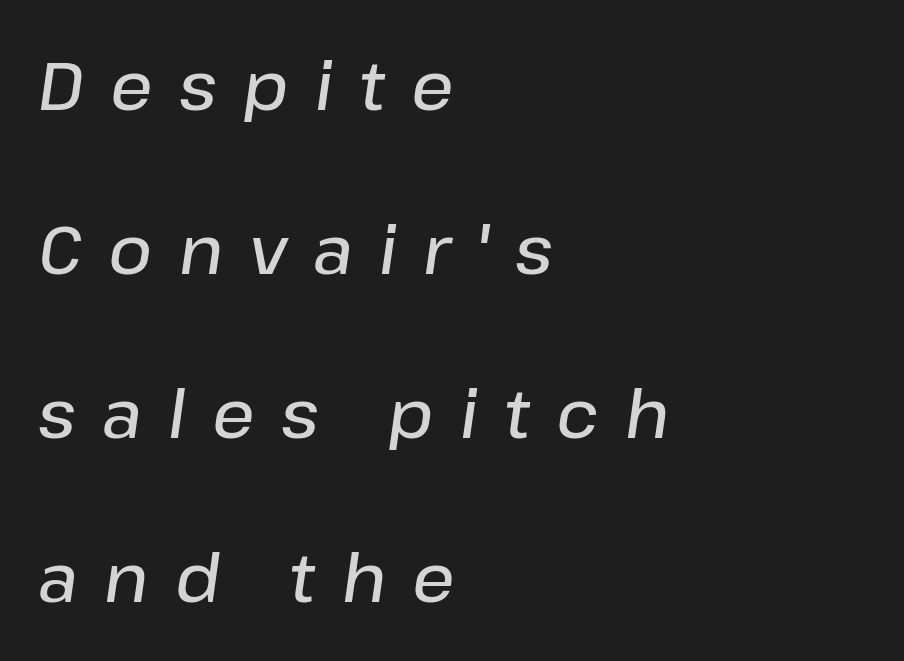
No word sits above an underline. Typesetter's note: demi weight, one step under bold. Looking at the ascenders, they clearly lean. Short and long lines alike share a common starting point at left. Students, note that the glyphs here are deliberately spaced far apart.
